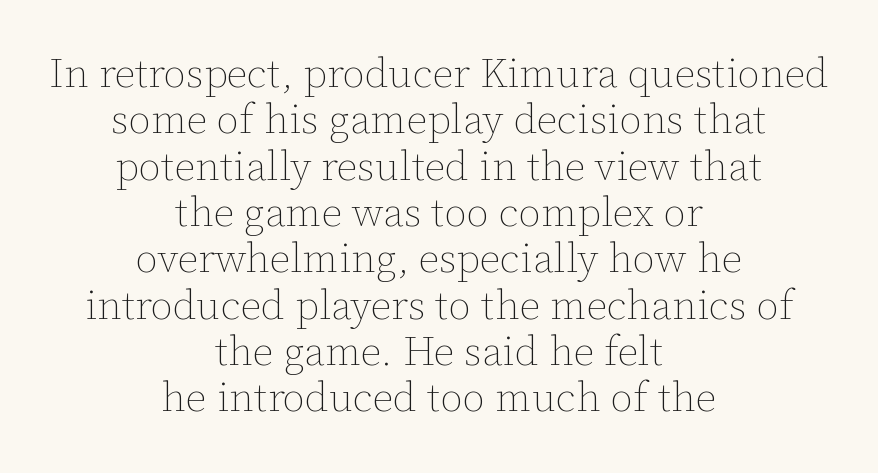
The image shows 41 px thin type, upright; set centered, tight line spacing (1.13x), normal letter spacing, not underlined; low stroke contrast and a medium x-height.
